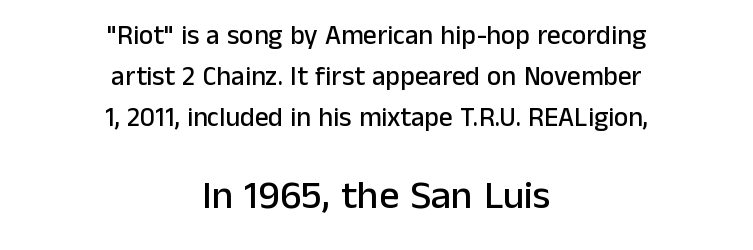
Q: Is the text italic (slanted)? A: No, it is upright.
Q: Is the typeface a serif or a sans-serif typeface? A: Sans-serif.
Q: Is the text underlined? A: No.
Q: How is the paragraph aligned? A: Centered.
Q: Is the spacing between letters normal or unusually wide? A: Normal.
Q: Is the spacing between lines tight, normal or loose? A: Normal.
Q: Which block of text is set in a larger size, the first (top) or the second (bottom)? A: The second (bottom) one.
Q: Width (condensed, normal, or wide)? A: Normal.
Q: Stroke contrast? A: Low.
Q: x-height? A: Medium.
Q: Monospaced? A: No.
